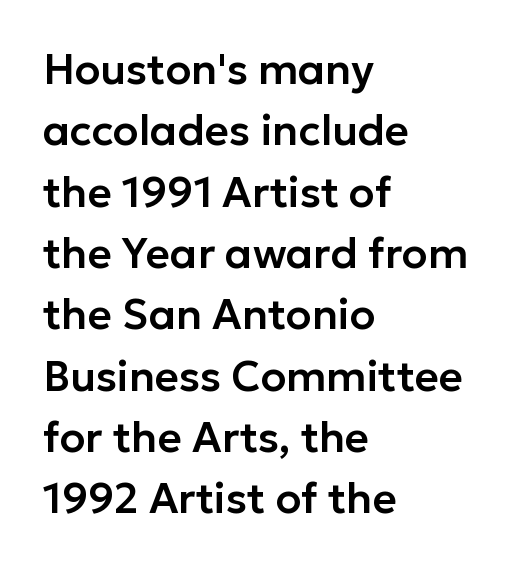
Q: Is the text italic (slanted)? A: No, it is upright.
Q: Is the typeface a serif or a sans-serif typeface? A: Sans-serif.
Q: Is the text underlined? A: No.
Q: How is the paragraph aligned? A: Left-aligned.
Q: Is the spacing between letters normal or unusually wide? A: Normal.
Q: Is the spacing between lines tight, normal or loose? A: Normal.
Q: Width (condensed, normal, or wide)? A: Normal.
Q: Stroke contrast? A: Low.
Q: x-height? A: Medium.
Q: Monospaced? A: No.
